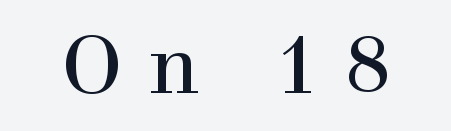
The image shows 79 px serif type, upright; set unusually wide letter spacing (+0.34 em), not underlined; a medium x-height.
